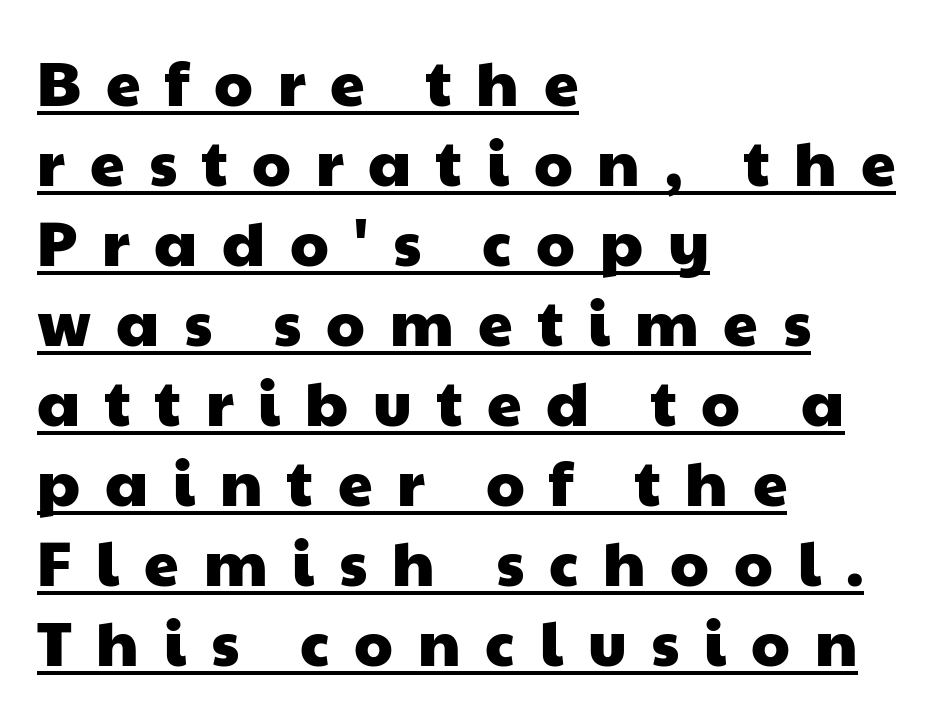
Q: Is the typeface a serif or a sans-serif typeface? A: Sans-serif.
Q: Is the text underlined? A: Yes.
Q: How is the paragraph aligned? A: Left-aligned.
Q: Is the spacing between letters normal or unusually wide? A: Unusually wide.
Q: Is the spacing between lines tight, normal or loose? A: Normal.
Q: Width (condensed, normal, or wide)? A: Wide.
Q: Stroke contrast? A: Low.
Q: x-height? A: Medium.
Q: Monospaced? A: No.
